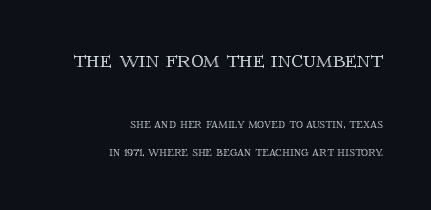
The image shows 25 px text type, upright; set right-aligned, loose line spacing (1.97x), normal letter spacing, not underlined; the first (top) block is 1.79x larger.
